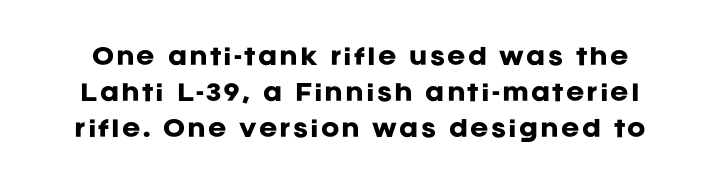
The image shows 22 px bold type, upright; set normal line spacing (1.63x), not underlined.
